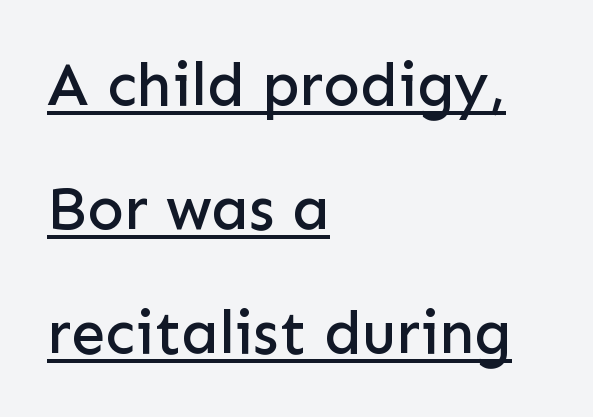
The image shows 61 px sans-serif type, upright; set left-aligned, loose line spacing (2.03x), normal letter spacing, underlined; low stroke contrast and a medium x-height.
